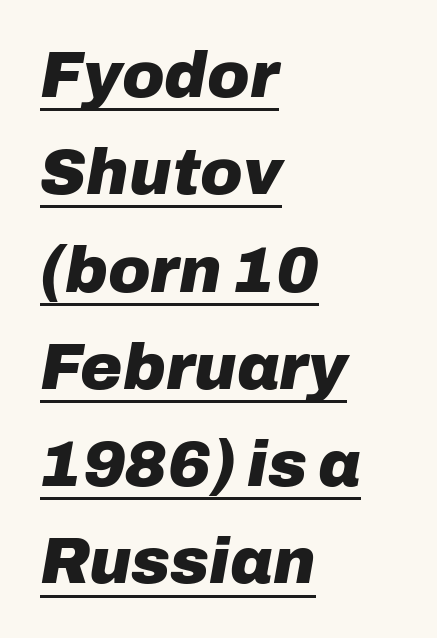
{"italic": "yes", "lean": "right", "slant_degrees": 10, "bold": "yes", "weight": "heavy", "width": "normal", "stroke_contrast": "low", "x_height": "medium", "monospaced": "no", "underline": "yes", "align": "left", "line_spacing": "normal", "line_spacing_ratio": 1.52, "letter_spacing": "normal", "letter_spacing_em": 0.0, "glyph_px": 64}
